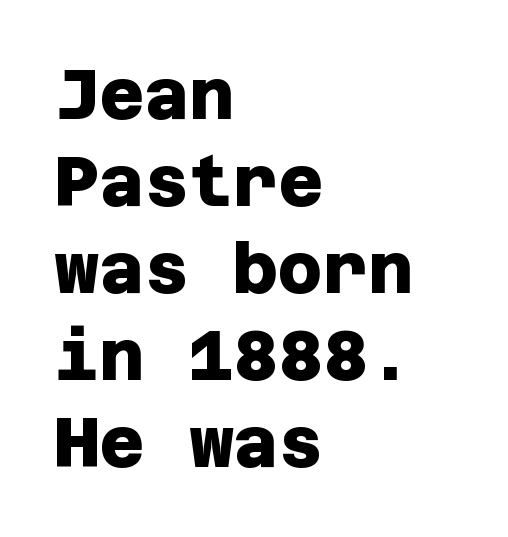
The image shows 69 px heavy sans-serif type; set left-aligned, normal line spacing (1.26x), normal letter spacing, not underlined; low stroke contrast and a large x-height.
